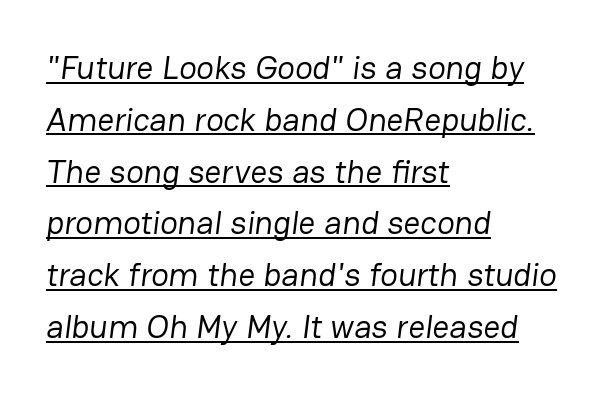
The image shows 33 px regular-weight sans-serif type; set left-aligned, normal line spacing (1.57x), normal letter spacing, underlined; low stroke contrast and a medium x-height.
